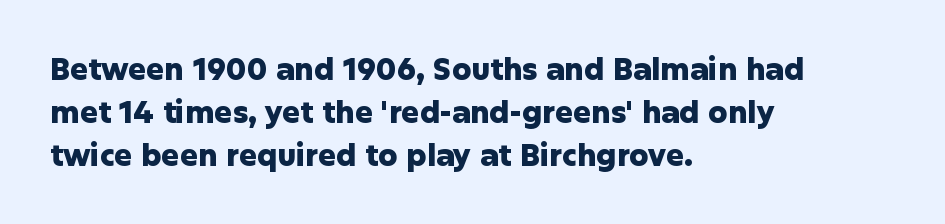
Tracking value appears to be zero — textbook default spacing. Unlike a traditional serif, this face leaves its strokes unadorned. The baseline area is clear. You can tell it's not italic because the verticals are truly vertical.
